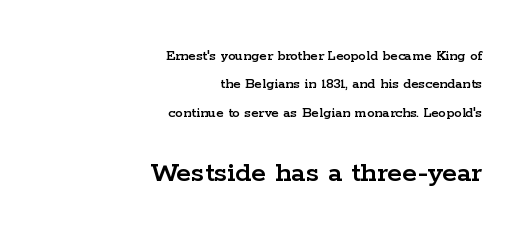
{"serif": "yes", "italic": "no", "width": "wide", "stroke_contrast": "low", "x_height": "medium", "monospaced": "no", "underline": "no", "align": "right", "line_spacing_ratio": 1.89, "letter_spacing": "normal", "letter_spacing_em": 0.0, "larger_block": "second", "size_ratio": 2.0, "glyph_px": 30}
